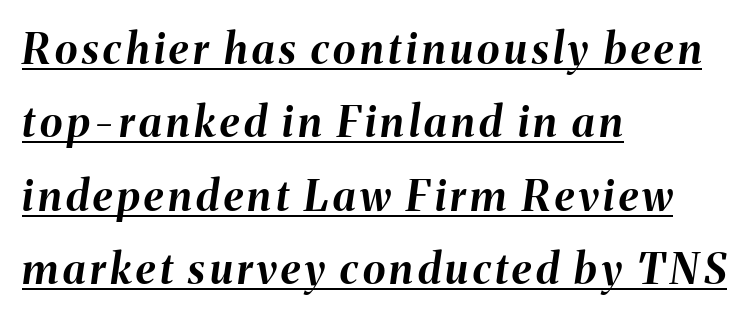
The sample's only ornament is a line tracing under the words. Strokes here are thick enough to call this a true bold. Does the copy run flush right? No — it runs flush left. The text carries the slant typical of an italic or oblique font. The letters advance in unequal steps, a hallmark of proportional type.
